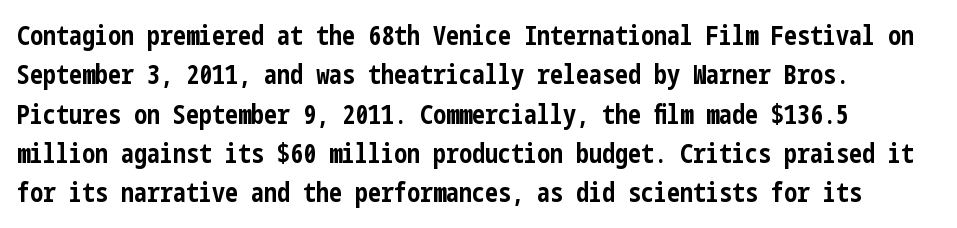
{"italic": "no", "bold": "yes", "underline": "no", "line_spacing": "normal", "line_spacing_ratio": 1.51, "letter_spacing": "normal", "letter_spacing_em": 0.0, "glyph_px": 26}
